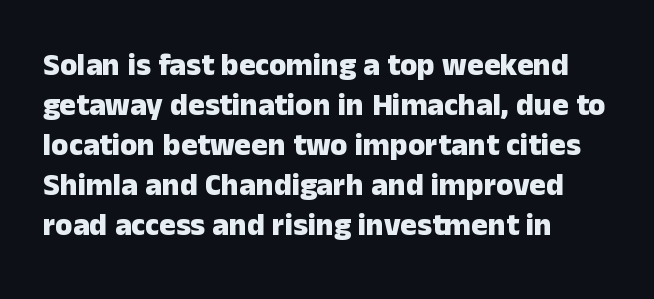
The image shows 31 px heavy sans-serif type, upright; set left-aligned, normal line spacing (1.29x), normal letter spacing, not underlined; low stroke contrast and a medium x-height.
